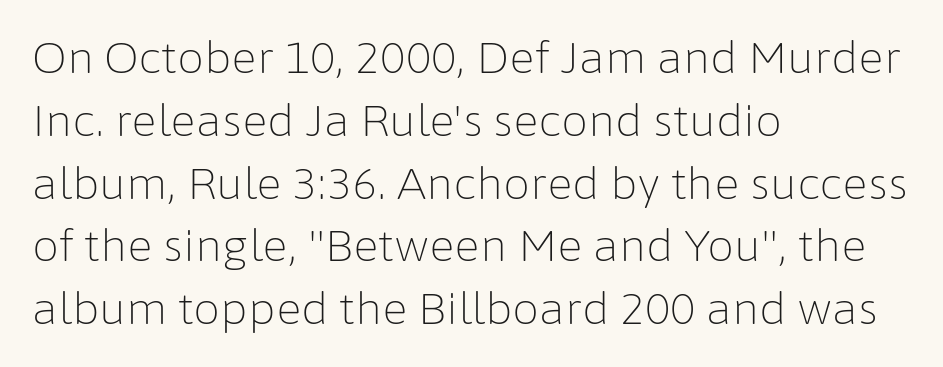
{"serif": "no", "italic": "no", "bold": "no", "weight": "light", "width": "normal", "stroke_contrast": "low", "x_height": "medium", "monospaced": "no", "underline": "no", "align": "left", "line_spacing": "normal", "line_spacing_ratio": 1.46, "letter_spacing": "normal", "letter_spacing_em": 0.0, "glyph_px": 43}
